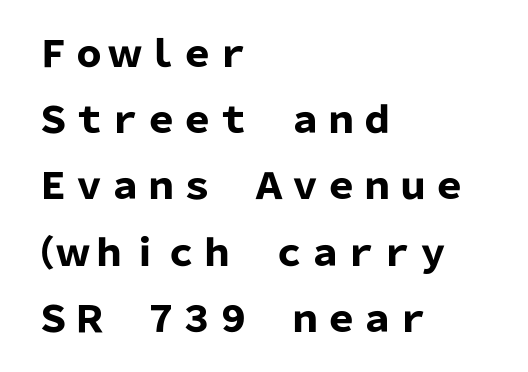
Q: Is the text bold? A: Yes.
Q: Is the text italic (slanted)? A: No, it is upright.
Q: Is the typeface a serif or a sans-serif typeface? A: Sans-serif.
Q: Is the text underlined? A: No.
Q: How is the paragraph aligned? A: Left-aligned.
Q: Is the spacing between letters normal or unusually wide? A: Normal.
Q: Width (condensed, normal, or wide)? A: Normal.
Q: Stroke contrast? A: Low.
Q: x-height? A: Medium.
Q: Monospaced? A: No.
